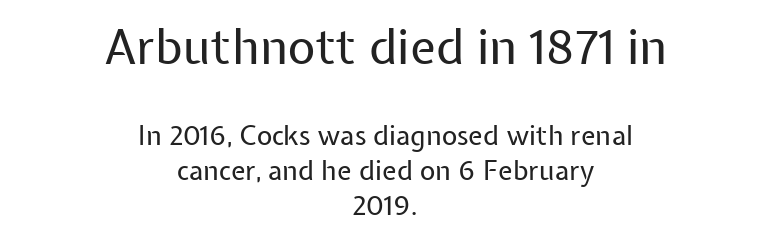
A bare baseline throughout the passage. The typeface has the unassuming heft of standard copy or less. Unlike italic type, these characters show no tilt at all. Is this a sans? Yes — the strokes have no serifs.
